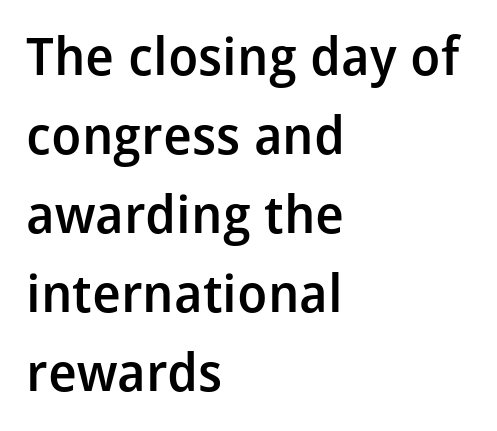
It's the straight-up-and-down kind of type. Type style note: lacks serifs. The text block is weighted toward the left margin, trailing off unevenly rightward. Has an underline been added? It has not. Is this a fixed-width face? No — the glyphs have proportional, varying widths. This rendering leaves character spacing at its baseline value.
